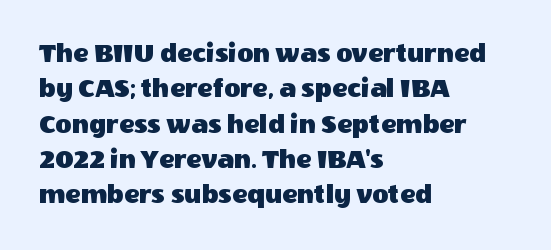
Q: Is the text italic (slanted)? A: No, it is upright.
Q: Is the typeface a serif or a sans-serif typeface? A: Sans-serif.
Q: Is the text underlined? A: No.
Q: How is the paragraph aligned? A: Left-aligned.
Q: Is the spacing between letters normal or unusually wide? A: Normal.
Q: Is the spacing between lines tight, normal or loose? A: Normal.
Q: Width (condensed, normal, or wide)? A: Normal.
Q: x-height? A: Large.
Q: Monospaced? A: No.
